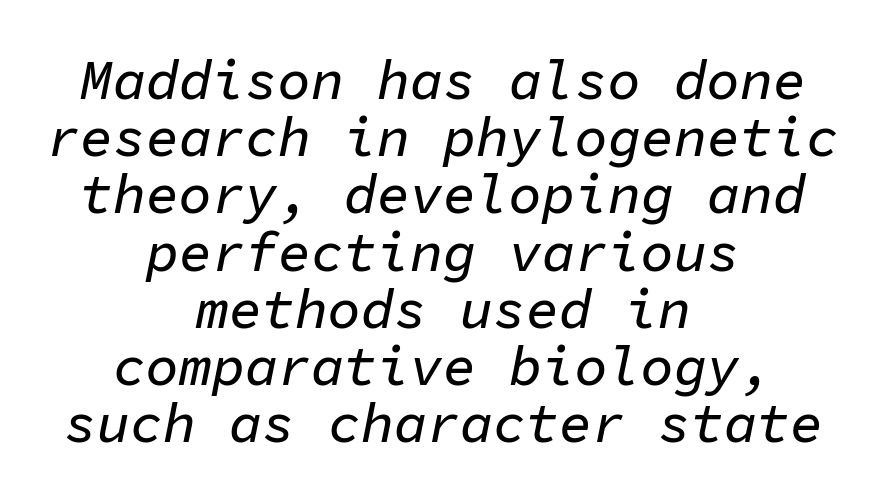
The image shows 55 px text type, italic (leaning right), monospaced; set centered, tight line spacing (1.04x), normal letter spacing, not underlined; low stroke contrast and a medium x-height.
